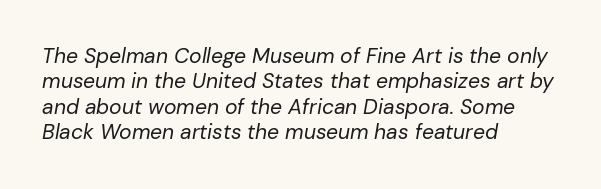
Q: Is the text bold? A: No.
Q: Is the text italic (slanted)? A: Yes, it leans right by about 10 degrees.
Q: Is the text underlined? A: No.
Q: How is the paragraph aligned? A: Left-aligned.
Q: Is the spacing between letters normal or unusually wide? A: Normal.
